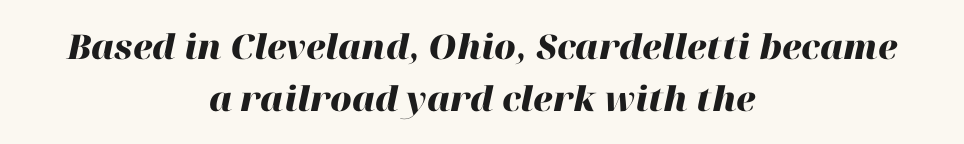
The image shows 34 px heavy type, italic (leaning right); set centered, normal line spacing (1.54x), normal letter spacing, not underlined; high stroke contrast and a medium x-height.
